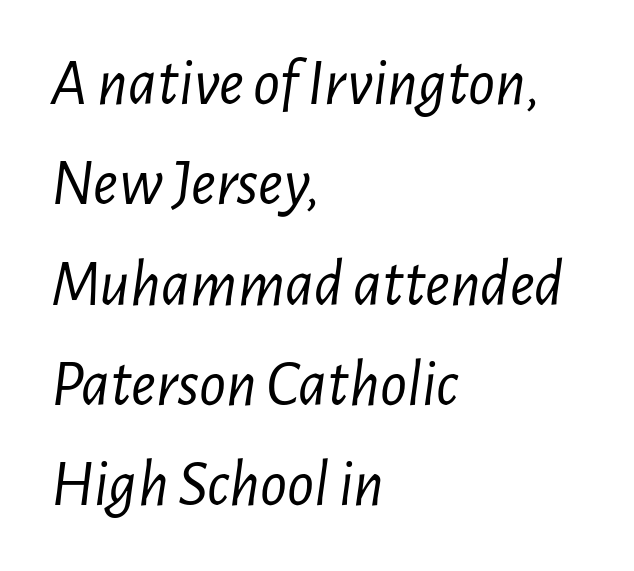
The image shows 66 px light, condensed type, italic (leaning right); set left-aligned, normal line spacing (1.52x), normal letter spacing, not underlined; low stroke contrast and a medium x-height.
